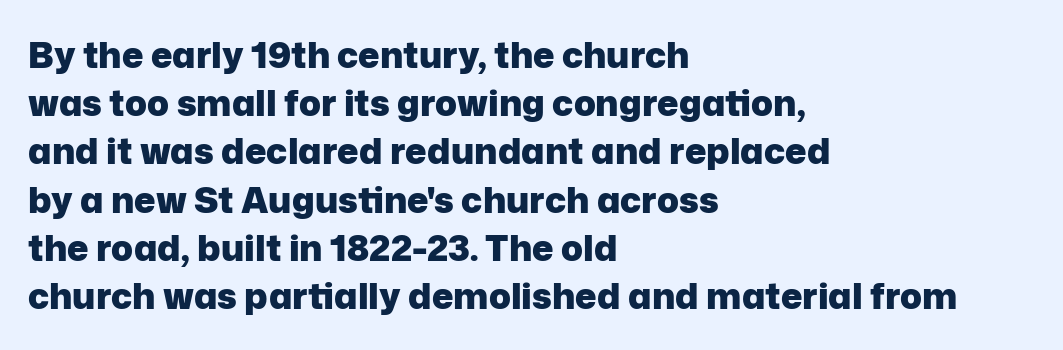
These lines are rendered in a variable-pitch font. The line-height multiplier appears to be the usual default. Does the lettering tilt? It doesn't — this is upright. Here the glyphs are tracked normally, forming tight word shapes. Type without underlining.
